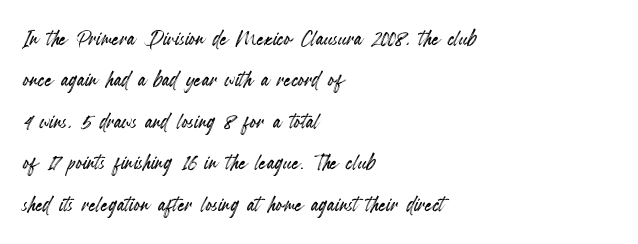
{"width": "condensed", "x_height": "small", "monospaced": "no", "underline": "no", "align": "left", "line_spacing": "normal", "line_spacing_ratio": 1.48, "letter_spacing": "normal", "letter_spacing_em": 0.0, "glyph_px": 28}
